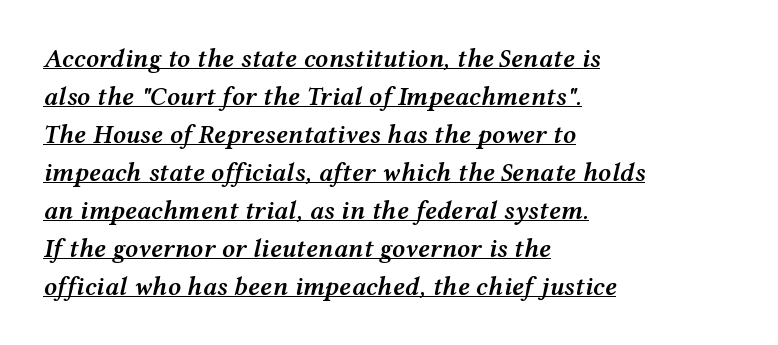
{"italic": "yes", "lean": "right", "slant_degrees": 12, "bold": "semi", "underline": "yes", "align": "left", "line_spacing": "normal", "line_spacing_ratio": 1.46, "letter_spacing": "normal", "letter_spacing_em": 0.0, "glyph_px": 26}
